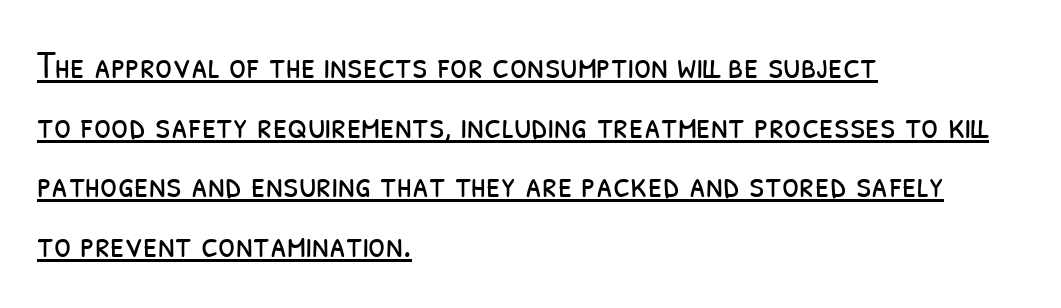
{"serif": "no", "bold": "no", "weight": "light", "width": "condensed", "stroke_contrast": "low", "x_height": "medium", "monospaced": "no", "underline": "yes", "align": "left", "line_spacing": "normal", "line_spacing_ratio": 1.53, "letter_spacing": "normal", "letter_spacing_em": 0.0, "glyph_px": 39}
